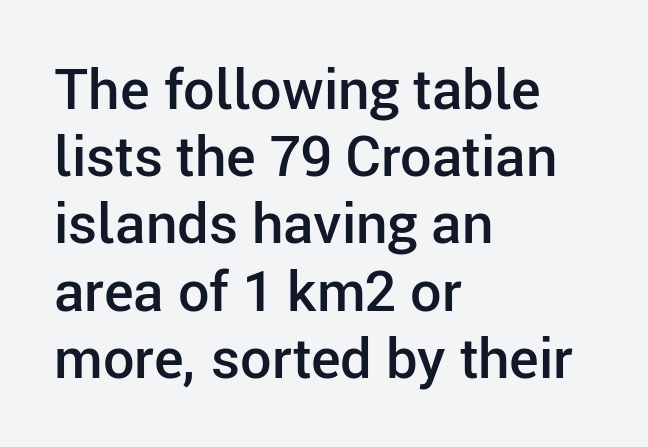
{"serif": "no", "italic": "no", "bold": "semi", "weight": "semibold", "width": "normal", "stroke_contrast": "low", "x_height": "medium", "monospaced": "no", "underline": "no", "align": "left", "line_spacing_ratio": 1.2, "letter_spacing": "normal", "letter_spacing_em": 0.0, "glyph_px": 56}
